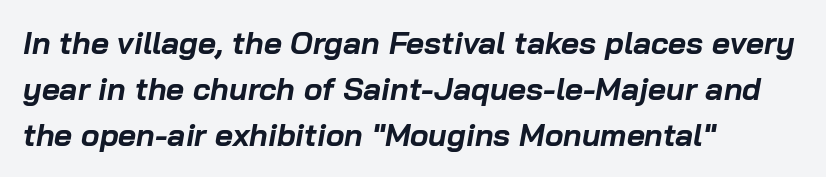
{"italic": "yes", "lean": "right", "slant_degrees": 10, "bold": "yes", "weight": "bold", "width": "normal", "stroke_contrast": "low", "x_height": "medium", "monospaced": "no", "underline": "no", "align": "left", "line_spacing": "normal", "line_spacing_ratio": 1.48, "letter_spacing": "normal", "letter_spacing_em": 0.0, "glyph_px": 31}
